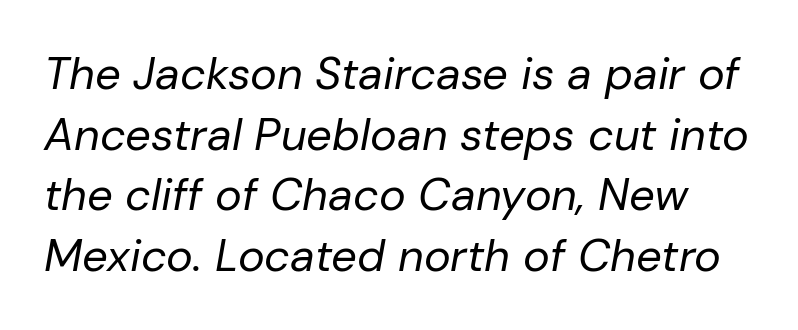
Q: Is the text bold? A: No.
Q: Is the text italic (slanted)? A: Yes, it leans right by about 10 degrees.
Q: Is the text underlined? A: No.
Q: Is the spacing between letters normal or unusually wide? A: Normal.
Q: Is the spacing between lines tight, normal or loose? A: Normal.
Q: Width (condensed, normal, or wide)? A: Normal.
Q: Stroke contrast? A: Low.
Q: x-height? A: Medium.
Q: Monospaced? A: No.
